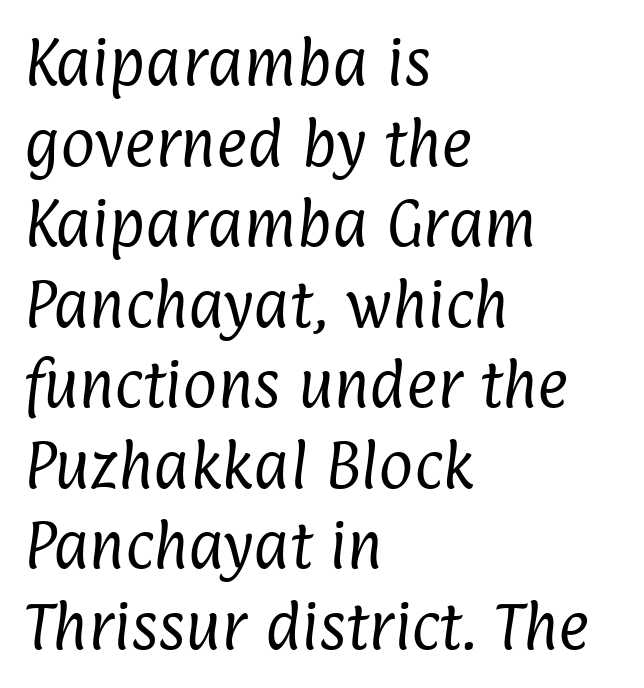
The typesetter chose a ragged-right arrangement here. The font family rendered here belongs to the sans-serif group. Ink coverage per letter is moderate at most. Descenders are the only things crossing below the line.
